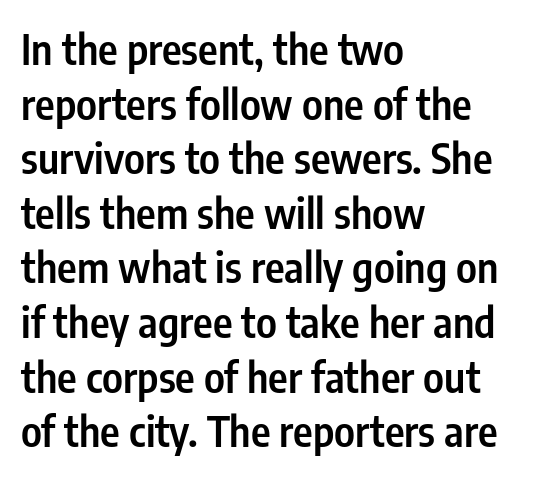
Bare-footed words on every line. Check where the strokes stop: nothing finishes them off — pure sans. Stems and bowls a touch heavier than normal — semibold. Horizontal alignment here is leftward, the default for most running prose. Style check: upright.
